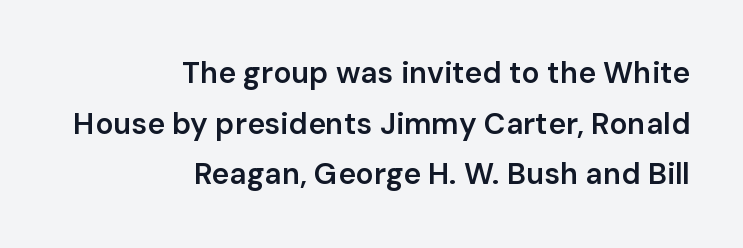
Q: Is the text bold? A: Semi-bold.
Q: Is the text italic (slanted)? A: No, it is upright.
Q: Is the typeface a serif or a sans-serif typeface? A: Sans-serif.
Q: Is the text underlined? A: No.
Q: How is the paragraph aligned? A: Right-aligned.
Q: Is the spacing between letters normal or unusually wide? A: Normal.
Q: Is the spacing between lines tight, normal or loose? A: Normal.
Q: Width (condensed, normal, or wide)? A: Normal.
Q: Stroke contrast? A: Low.
Q: x-height? A: Medium.
Q: Monospaced? A: No.
